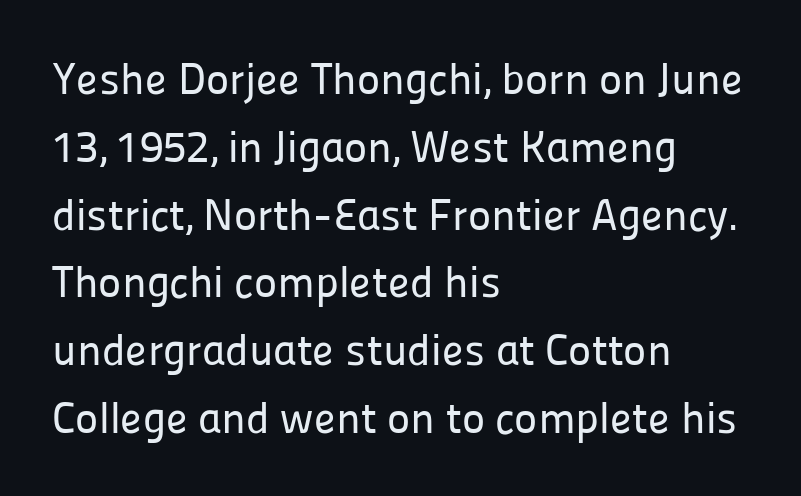
The vertical gap from one line to the next is medium. The face used here is a sans, in the tradition of grotesques and geometrics. Left-aligned paragraph, ragged on the right. Nothing unusual about the tracking: characters are spaced as the font intends. Unlike italic type, these characters show no tilt at all.
